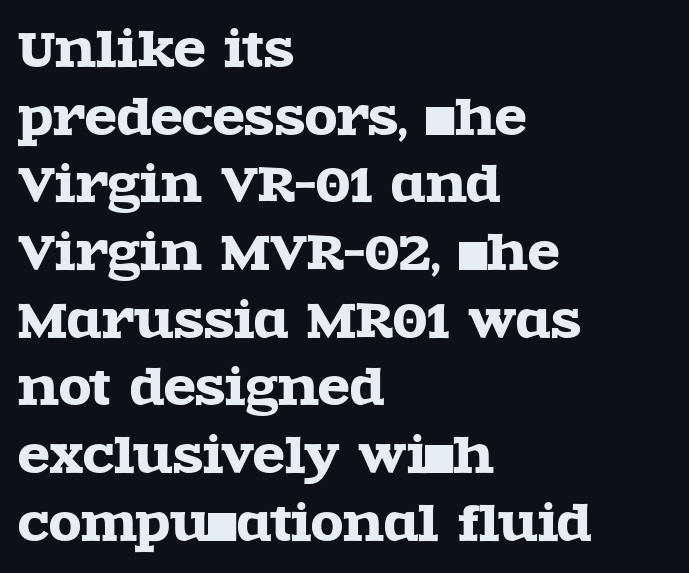
Q: Is the text italic (slanted)? A: No, it is upright.
Q: Is the typeface a serif or a sans-serif typeface? A: Serif.
Q: Is the text underlined? A: No.
Q: How is the paragraph aligned? A: Left-aligned.
Q: Is the spacing between letters normal or unusually wide? A: Normal.
Q: Is the spacing between lines tight, normal or loose? A: Normal.
Q: Width (condensed, normal, or wide)? A: Wide.
Q: x-height? A: Large.
Q: Monospaced? A: No.
